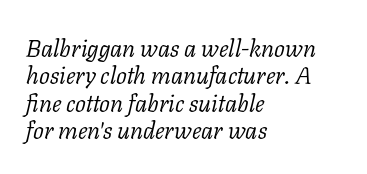
Q: Is the text bold? A: No.
Q: Is the text italic (slanted)? A: Yes, it leans right by about 11 degrees.
Q: Is the text underlined? A: No.
Q: How is the paragraph aligned? A: Left-aligned.
Q: Is the spacing between letters normal or unusually wide? A: Normal.
Q: Is the spacing between lines tight, normal or loose? A: Tight.
